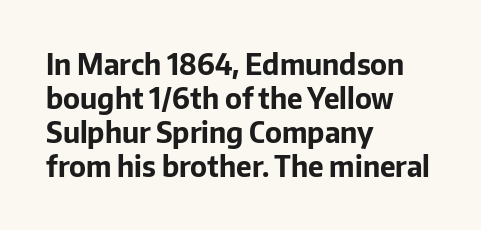
The image shows 28 px bold sans-serif type, upright; set left-aligned, line spacing 1.21x, normal letter spacing, not underlined; low stroke contrast and a medium x-height.
